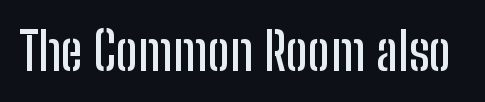
{"serif": "no", "italic": "no", "width": "condensed", "stroke_contrast": "low", "x_height": "medium", "monospaced": "no", "underline": "no", "letter_spacing": "normal", "letter_spacing_em": 0.0, "glyph_px": 52}
